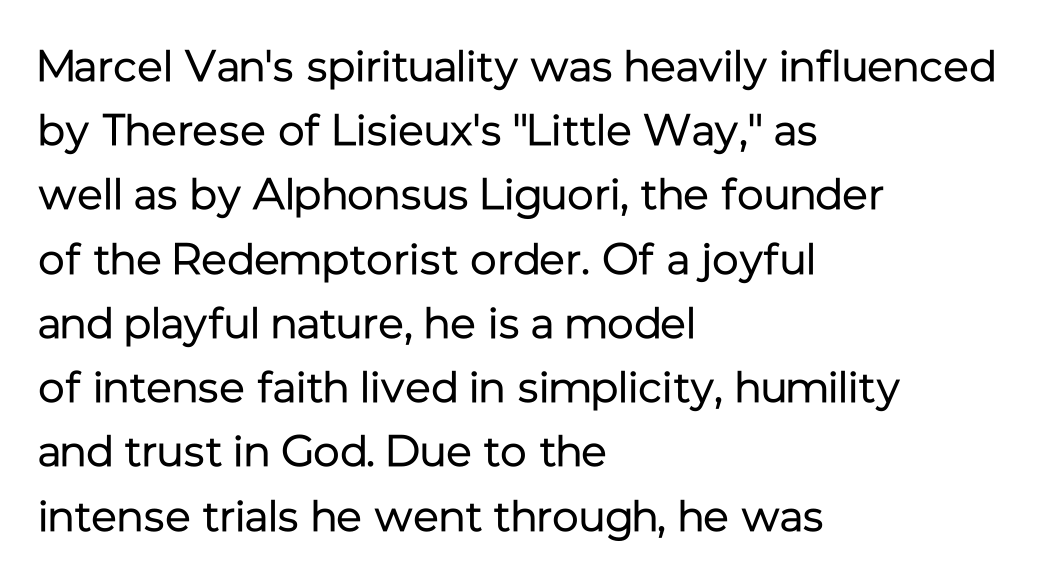
Q: Is the text bold? A: No.
Q: Is the text italic (slanted)? A: No, it is upright.
Q: Is the typeface a serif or a sans-serif typeface? A: Sans-serif.
Q: Is the text underlined? A: No.
Q: How is the paragraph aligned? A: Left-aligned.
Q: Is the spacing between letters normal or unusually wide? A: Normal.
Q: Is the spacing between lines tight, normal or loose? A: Normal.
Q: Width (condensed, normal, or wide)? A: Normal.
Q: Stroke contrast? A: Low.
Q: x-height? A: Medium.
Q: Monospaced? A: No.
